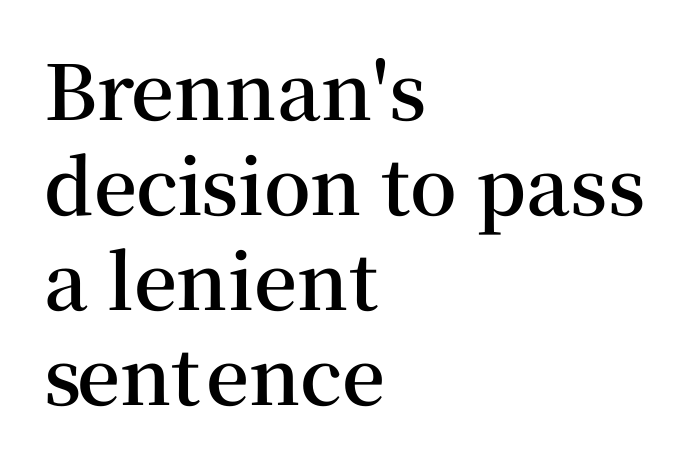
Q: Is the text bold? A: Semi-bold.
Q: Is the text italic (slanted)? A: No, it is upright.
Q: Is the typeface a serif or a sans-serif typeface? A: Serif.
Q: Is the text underlined? A: No.
Q: How is the paragraph aligned? A: Left-aligned.
Q: Is the spacing between letters normal or unusually wide? A: Normal.
Q: Is the spacing between lines tight, normal or loose? A: Normal.
Q: Width (condensed, normal, or wide)? A: Normal.
Q: Stroke contrast? A: Medium.
Q: x-height? A: Medium.
Q: Monospaced? A: No.
